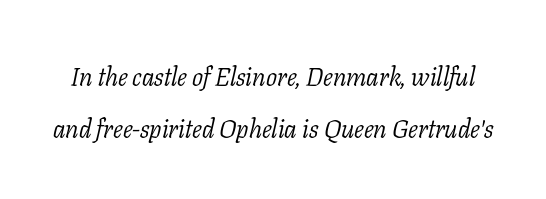
Loosely led — the rows are spread out. Look at the tracking — it's just the regular setting, nothing added. These glyphs show unthickened strokes, regular width or finer. The specimen omits any rule beneath the text block's lines.
